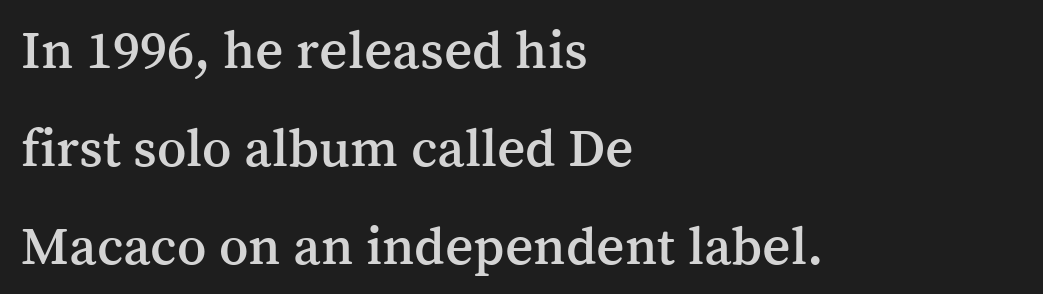
Q: Is the text italic (slanted)? A: No, it is upright.
Q: Is the typeface a serif or a sans-serif typeface? A: Serif.
Q: Is the text underlined? A: No.
Q: How is the paragraph aligned? A: Left-aligned.
Q: Is the spacing between letters normal or unusually wide? A: Normal.
Q: Width (condensed, normal, or wide)? A: Normal.
Q: Stroke contrast? A: Medium.
Q: x-height? A: Medium.
Q: Monospaced? A: No.
